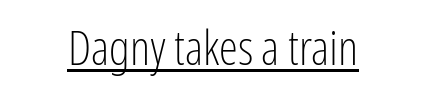
The image shows 48 px light, condensed sans-serif type, upright; set normal letter spacing, underlined; low stroke contrast and a medium x-height.
